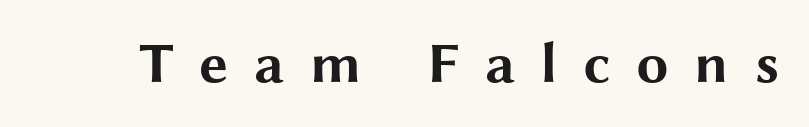
{"serif": "no", "italic": "no", "bold": "yes", "weight": "bold", "width": "wide", "stroke_contrast": "medium", "x_height": "medium", "monospaced": "no", "underline": "no", "letter_spacing": "wide", "letter_spacing_em": 0.44, "glyph_px": 58}
